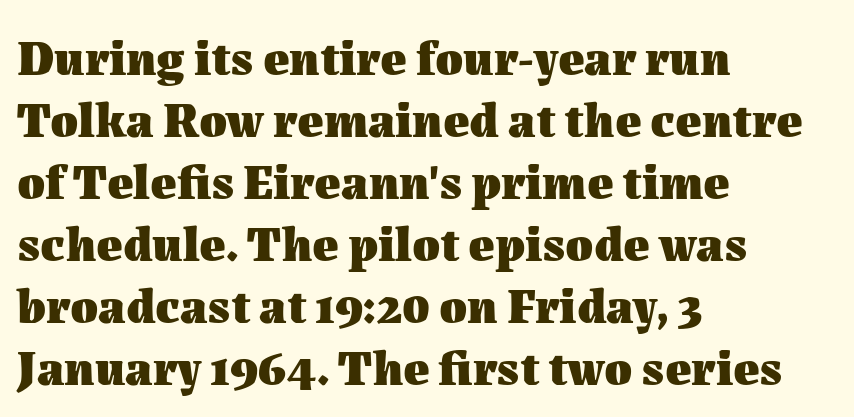
{"italic": "no", "bold": "yes", "weight": "heavy", "width": "normal", "stroke_contrast": "medium", "x_height": "medium", "monospaced": "no", "underline": "no", "align": "left", "line_spacing_ratio": 1.24, "letter_spacing": "normal", "letter_spacing_em": 0.0, "glyph_px": 50}
